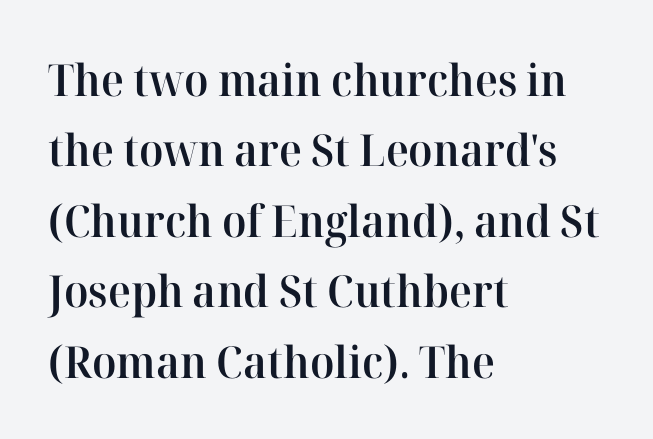
Spacing between characters is what you'd get straight out of the box. The lettering holds an erect, upright posture throughout. Each letter's strokes conclude with small projecting serifs. The lines are quadded left.
